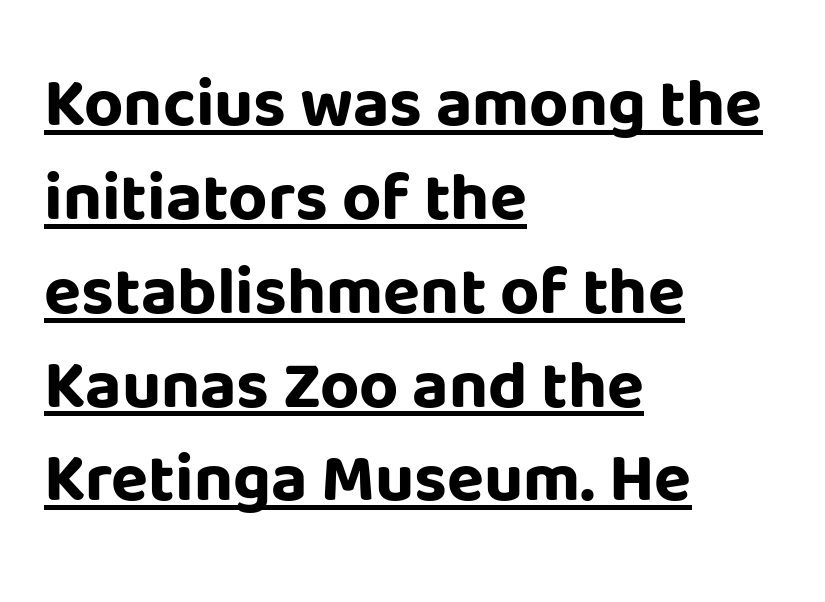
The image shows 68 px bold sans-serif type, upright; set left-aligned, normal line spacing (1.38x), normal letter spacing, underlined; low stroke contrast and a large x-height.
